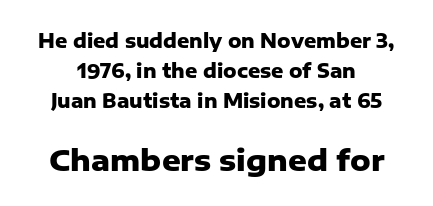
Typographically, this falls in the sans-serif category. The gap between lines stays unmarked. A typesetter would call this proportional, since set widths differ per character. The specimen reads as upright at a glance.
